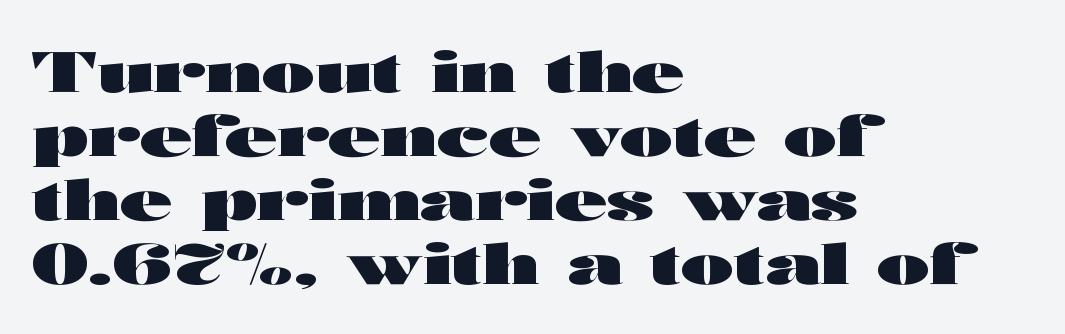
Q: Is the text bold? A: Yes.
Q: Is the text italic (slanted)? A: No, it is upright.
Q: Is the typeface a serif or a sans-serif typeface? A: Serif.
Q: Is the text underlined? A: No.
Q: How is the paragraph aligned? A: Left-aligned.
Q: Is the spacing between letters normal or unusually wide? A: Normal.
Q: Is the spacing between lines tight, normal or loose? A: Tight.
Q: Width (condensed, normal, or wide)? A: Wide.
Q: Stroke contrast? A: High.
Q: x-height? A: Medium.
Q: Monospaced? A: No.
